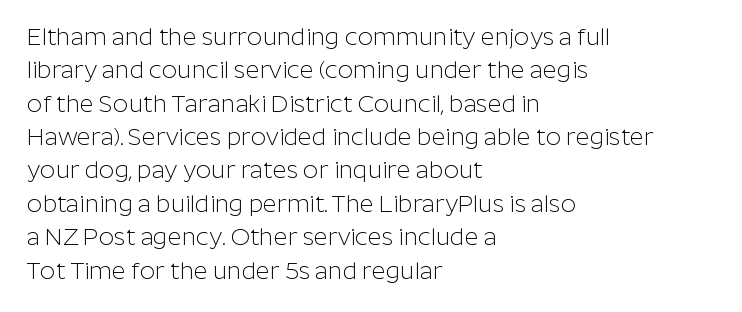
Q: Is the text bold? A: No.
Q: Is the text italic (slanted)? A: No, it is upright.
Q: Is the text underlined? A: No.
Q: How is the paragraph aligned? A: Left-aligned.
Q: Is the spacing between letters normal or unusually wide? A: Normal.
Q: Is the spacing between lines tight, normal or loose? A: Normal.
